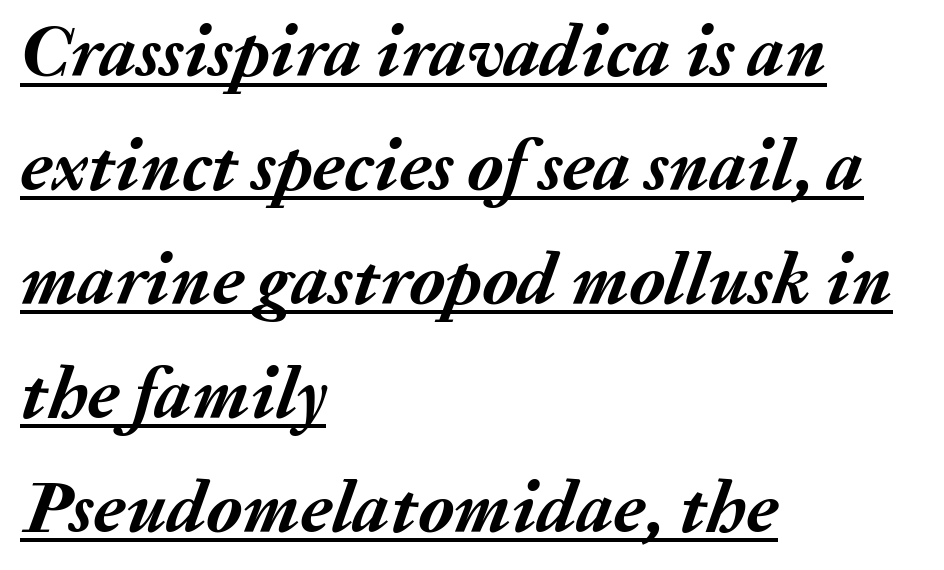
The image shows 73 px semibold type, italic (leaning right); set left-aligned, normal line spacing (1.56x), normal letter spacing, underlined; medium stroke contrast and a medium x-height.
